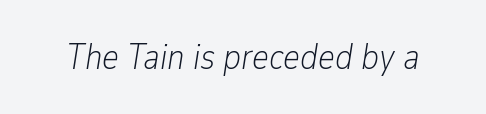
{"italic": "yes", "lean": "right", "slant_degrees": 9, "bold": "no", "weight": "light", "width": "condensed", "stroke_contrast": "low", "x_height": "medium", "monospaced": "no", "underline": "no", "letter_spacing": "normal", "letter_spacing_em": 0.0, "glyph_px": 36}
